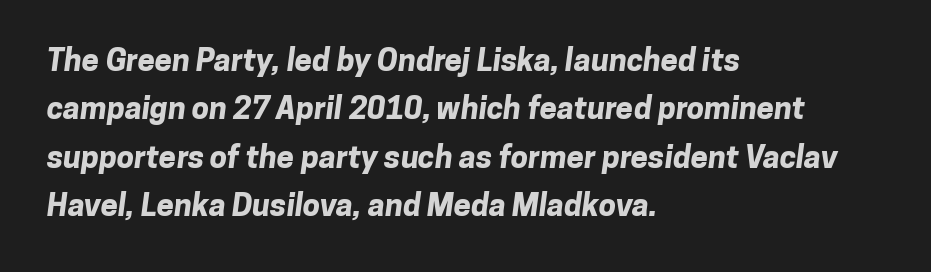
Nothing unusual about the tracking: characters are spaced as the font intends. The passage shown is typeset with a sans-serif family. Is this a fixed-width face? No — the glyphs have proportional, varying widths. Nobody drew a line under any word here. How would I describe the line gaps? Plain and ordinary. Does the weight exceed regular? Yes, all the way to bold.
